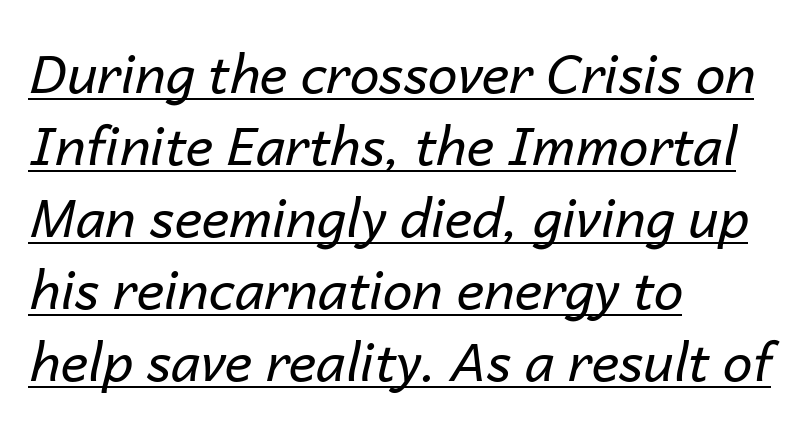
The image shows 53 px regular-weight type, italic (leaning right); set left-aligned, normal line spacing (1.36x), normal letter spacing, underlined; low stroke contrast and a medium x-height.
